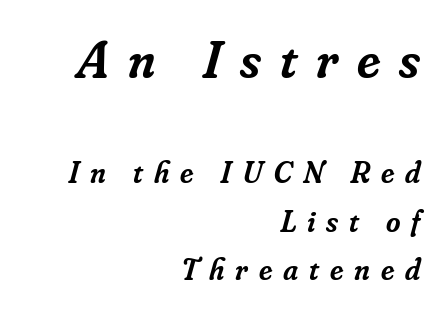
Q: Is the text bold? A: Semi-bold.
Q: Is the text italic (slanted)? A: Yes, it leans right by about 16 degrees.
Q: Is the typeface a serif or a sans-serif typeface? A: Serif.
Q: Is the text underlined? A: No.
Q: How is the paragraph aligned? A: Right-aligned.
Q: Is the spacing between letters normal or unusually wide? A: Unusually wide.
Q: Is the spacing between lines tight, normal or loose? A: Normal.
Q: Which block of text is set in a larger size, the first (top) or the second (bottom)? A: The first (top) one.
Q: Width (condensed, normal, or wide)? A: Normal.
Q: Stroke contrast? A: Low.
Q: x-height? A: Small.
Q: Monospaced? A: No.
